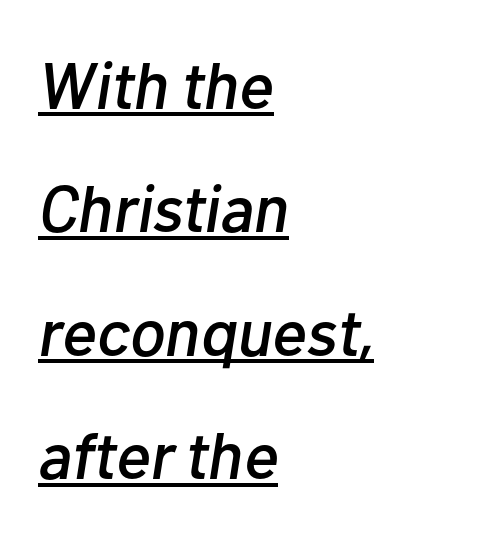
Nobody touched the tracking dial on this one. Underline: present. This sample has the flowing, uneven cadence of proportional lettering. Compared with ordinary roman type, these characters are visibly tilted. In CSS terms this would be text-align: left.
